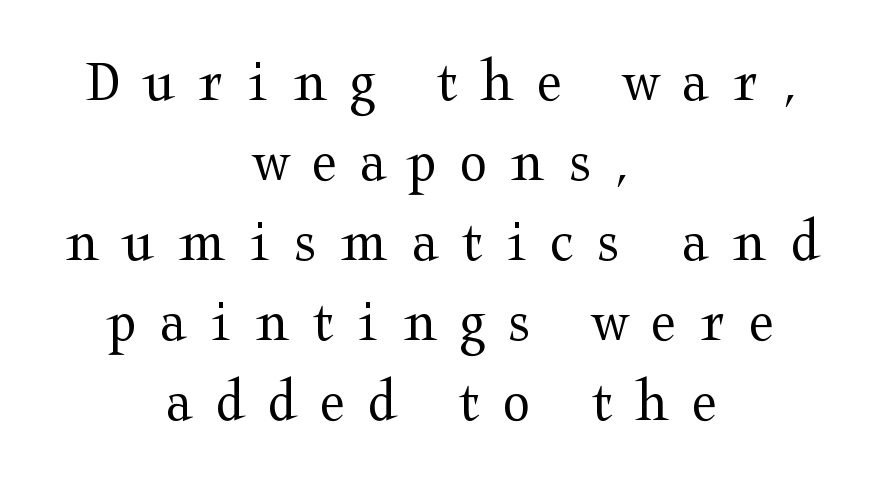
Q: Is the text bold? A: No.
Q: Is the text italic (slanted)? A: No, it is upright.
Q: Is the typeface a serif or a sans-serif typeface? A: Serif.
Q: Is the text underlined? A: No.
Q: How is the paragraph aligned? A: Centered.
Q: Is the spacing between letters normal or unusually wide? A: Unusually wide.
Q: Is the spacing between lines tight, normal or loose? A: Normal.
Q: Width (condensed, normal, or wide)? A: Wide.
Q: Stroke contrast? A: Medium.
Q: x-height? A: Medium.
Q: Monospaced? A: No.
